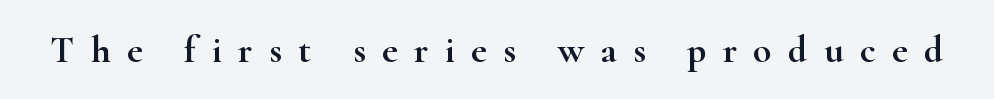
Q: Is the text italic (slanted)? A: No, it is upright.
Q: Is the typeface a serif or a sans-serif typeface? A: Serif.
Q: Is the text underlined? A: No.
Q: Is the spacing between letters normal or unusually wide? A: Unusually wide.
Q: Width (condensed, normal, or wide)? A: Wide.
Q: Stroke contrast? A: High.
Q: x-height? A: Small.
Q: Monospaced? A: No.
